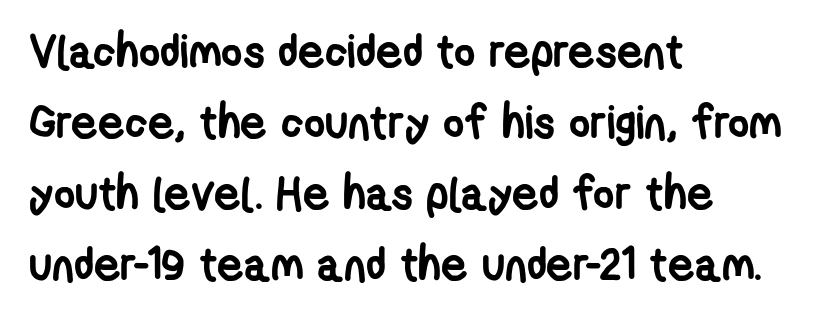
{"serif": "no", "bold": "yes", "weight": "semibold", "width": "condensed", "stroke_contrast": "low", "x_height": "medium", "monospaced": "no", "underline": "no", "align": "left", "line_spacing": "normal", "line_spacing_ratio": 1.54, "letter_spacing": "normal", "letter_spacing_em": 0.0, "glyph_px": 46}
